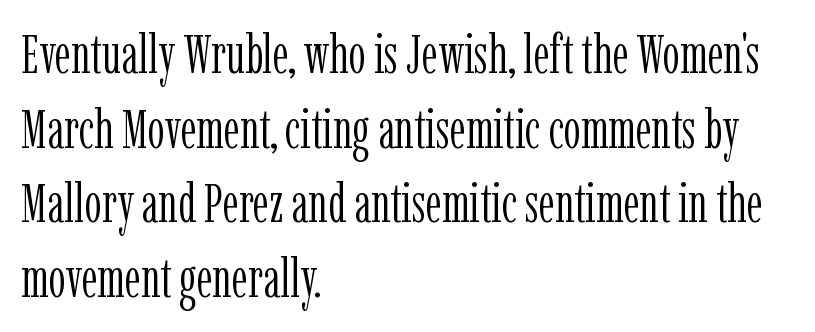
{"serif": "yes", "italic": "no", "bold": "no", "weight": "light", "width": "condensed", "stroke_contrast": "low", "x_height": "medium", "monospaced": "no", "underline": "no", "align": "left", "line_spacing": "normal", "line_spacing_ratio": 1.38, "letter_spacing": "normal", "letter_spacing_em": 0.0, "glyph_px": 54}
